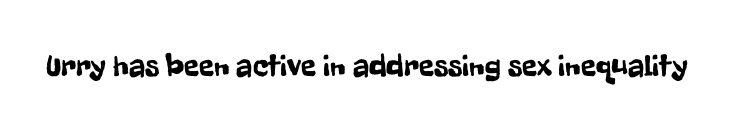
The image shows 31 px condensed sans-serif type, upright; set normal letter spacing, not underlined; low stroke contrast and a medium x-height.
